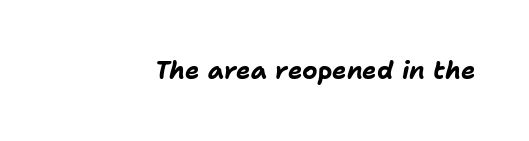
A full-strength bold gives these letters their thick strokes. Short note: letters normally spaced. Any mark beneath the type? The region is blank. This sample uses an oblique cut, with every glyph tilted off the vertical.
